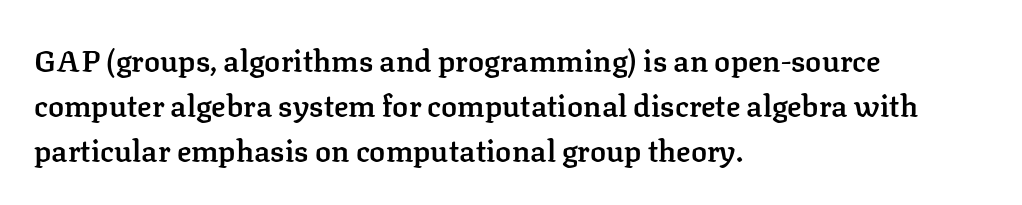
{"serif": "yes", "italic": "no", "bold": "semi", "weight": "semibold", "width": "normal", "stroke_contrast": "low", "x_height": "medium", "monospaced": "no", "underline": "no", "align": "left", "line_spacing": "normal", "line_spacing_ratio": 1.5, "letter_spacing": "normal", "letter_spacing_em": 0.0, "glyph_px": 30}
